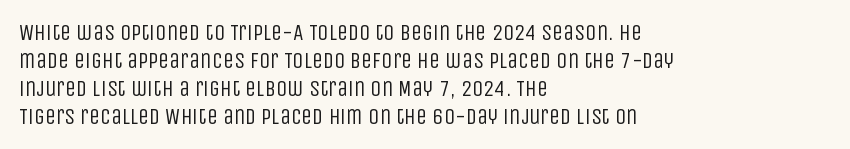
No extra ink here — the face is not bold. Students, observe: this is what conventionally led text looks like. Visually the block forms a straight wall on the left and a jagged coastline on the right. Clear beneath every line of the passage.
